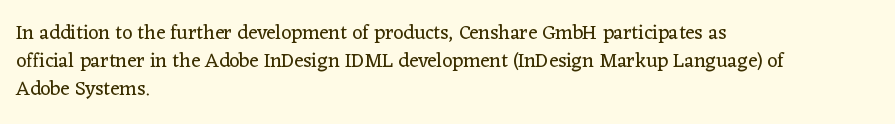
Q: Is the text bold? A: No.
Q: Is the text italic (slanted)? A: No, it is upright.
Q: Is the text underlined? A: No.
Q: How is the paragraph aligned? A: Left-aligned.
Q: Is the spacing between letters normal or unusually wide? A: Normal.
Q: Is the spacing between lines tight, normal or loose? A: Normal.
